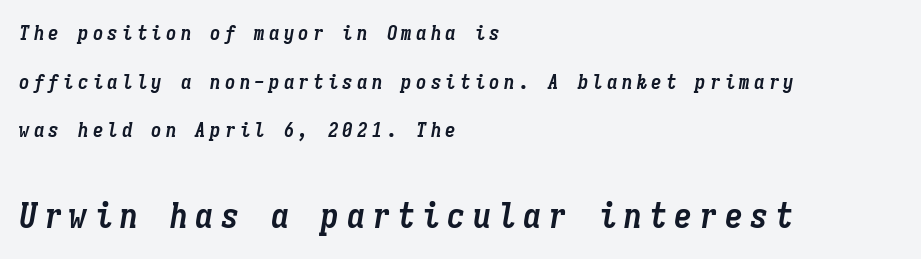
The image shows 36 px semibold, condensed type, italic (leaning right), monospaced; set left-aligned, loose line spacing (2.31x), unusually wide letter spacing (+0.2 em), not underlined; the second (bottom) block is 1.71x larger; low stroke contrast and a medium x-height.
